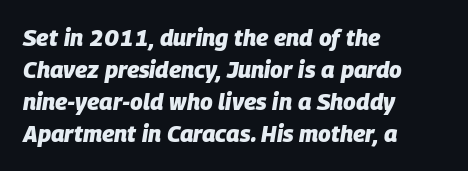
{"italic": "yes", "lean": "right", "slant_degrees": 9, "bold": "yes", "underline": "no", "align": "left", "line_spacing": "normal", "line_spacing_ratio": 1.39, "letter_spacing": "normal", "letter_spacing_em": 0.0, "glyph_px": 23}
